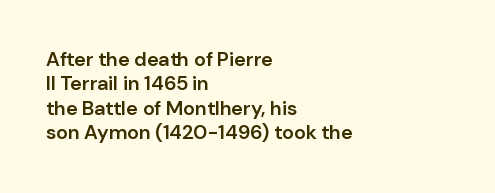
{"italic": "no", "bold": "semi", "underline": "no", "align": "left", "line_spacing_ratio": 1.22, "letter_spacing": "normal", "letter_spacing_em": 0.0, "glyph_px": 20}
